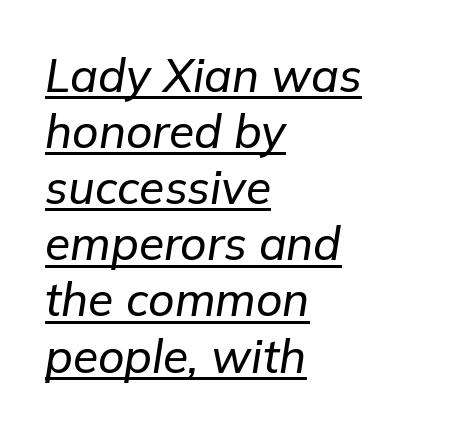
The image shows 46 px text type, italic (leaning right); set left-aligned, line spacing 1.22x, normal letter spacing, underlined; low stroke contrast and a medium x-height.
